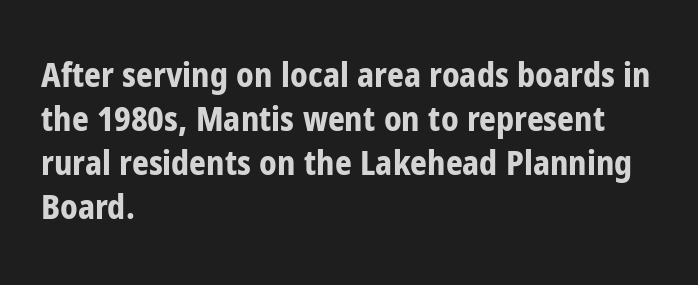
The image shows 33 px bold, condensed sans-serif type, upright; set left-aligned, normal line spacing (1.33x), normal letter spacing, not underlined; low stroke contrast and a medium x-height.
